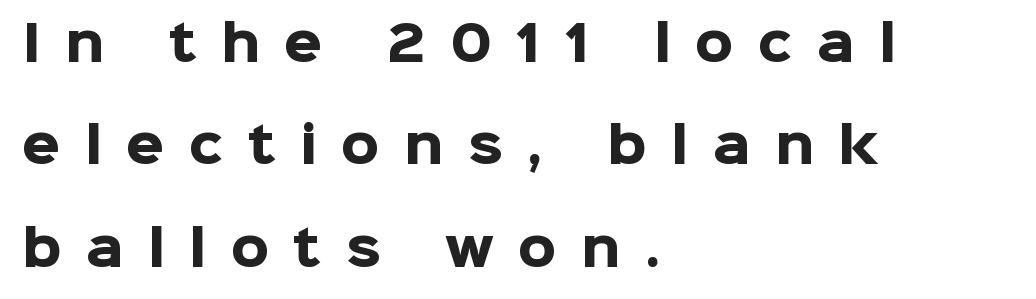
Q: Is the text bold? A: Yes.
Q: Is the text italic (slanted)? A: No, it is upright.
Q: Is the typeface a serif or a sans-serif typeface? A: Sans-serif.
Q: Is the text underlined? A: No.
Q: How is the paragraph aligned? A: Left-aligned.
Q: Is the spacing between letters normal or unusually wide? A: Unusually wide.
Q: Is the spacing between lines tight, normal or loose? A: Loose.
Q: Width (condensed, normal, or wide)? A: Normal.
Q: Stroke contrast? A: Low.
Q: x-height? A: Medium.
Q: Monospaced? A: No.
